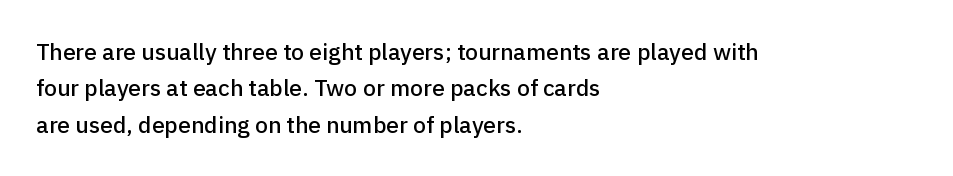
The image shows 23 px text type, upright; set left-aligned, normal line spacing (1.58x), normal letter spacing, not underlined.
